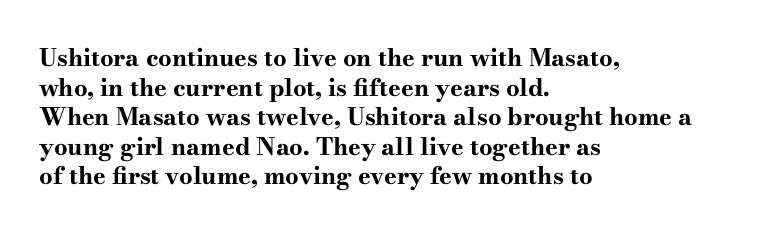
{"italic": "no", "bold": "yes", "underline": "no", "align": "left", "line_spacing_ratio": 1.23, "letter_spacing": "normal", "letter_spacing_em": 0.0, "glyph_px": 24}
